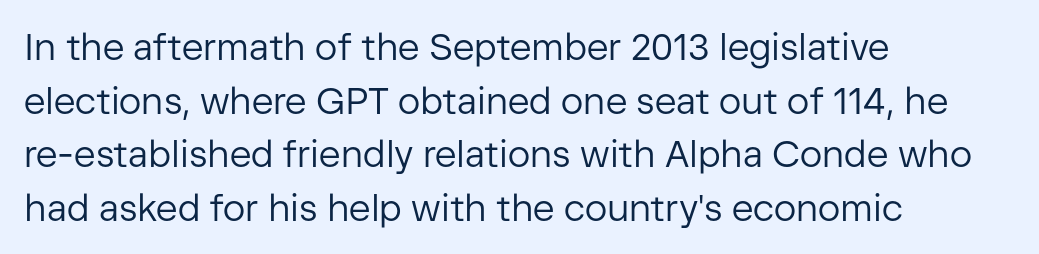
The image shows 37 px regular-weight sans-serif type, upright; set left-aligned, normal line spacing (1.45x), normal letter spacing, not underlined; low stroke contrast and a medium x-height.
